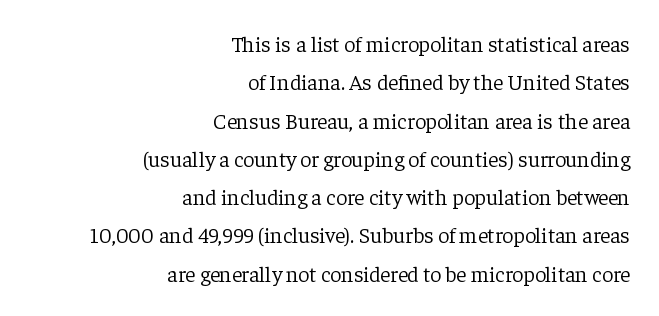
The image shows 22 px text type, upright; set right-aligned, line spacing 1.74x, normal letter spacing, not underlined.
